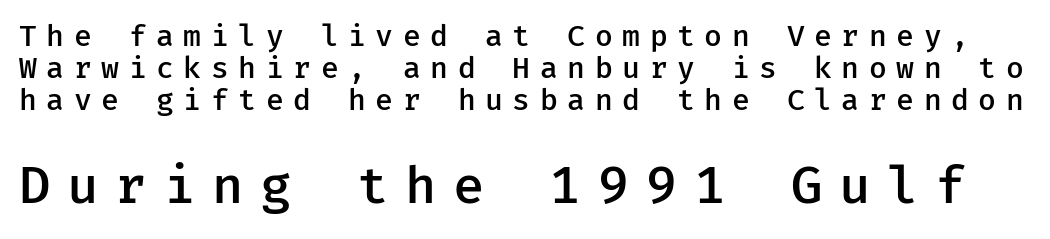
Designer's note — italics off, roman on. Note the uniform advance width — an 'i' takes as much space as an 'm'. Serifs: no, the terminals of the letterforms are clean. Typographic density is moderately raised because the face is semibold.
